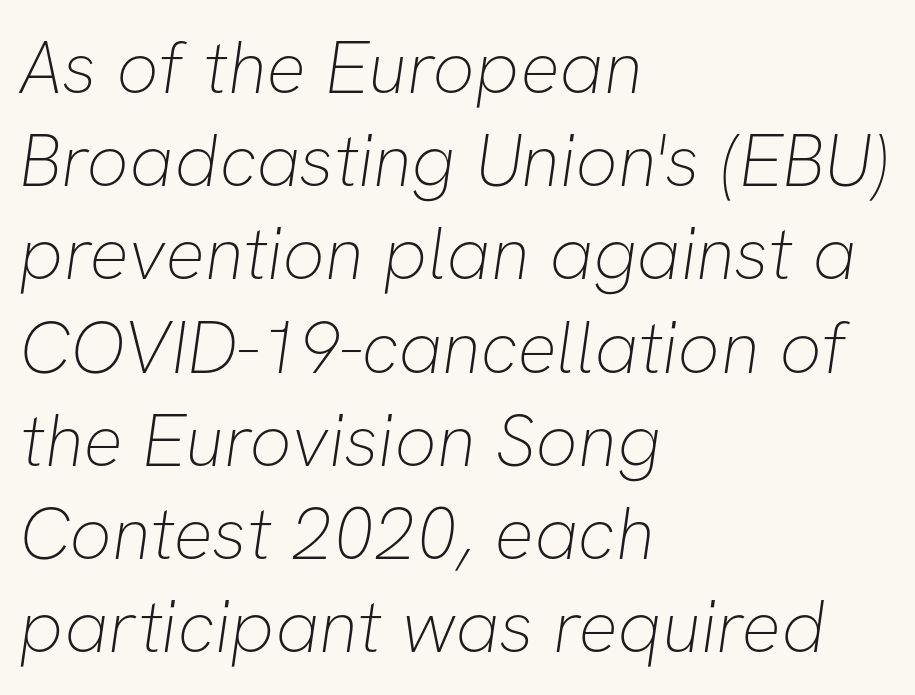
Letterform terminals end flat and unadorned throughout the passage. Each new line begins a customary step beneath the previous one. Letters rest on an invisible, unmarked baseline. Is this a fixed-width face? No — the glyphs have proportional, varying widths. The setting favours the left margin, as ordinary paragraphs usually do. Here the glyphs are tracked normally, forming tight word shapes.
